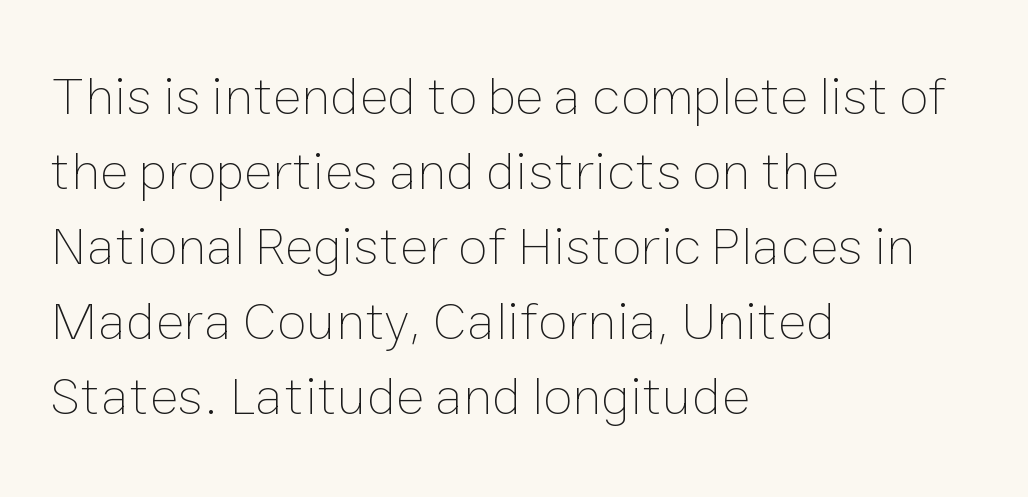
{"italic": "no", "bold": "no", "weight": "thin", "width": "normal", "stroke_contrast": "low", "x_height": "medium", "monospaced": "no", "underline": "no", "align": "left", "line_spacing": "normal", "line_spacing_ratio": 1.39, "letter_spacing": "normal", "letter_spacing_em": 0.0, "glyph_px": 54}
